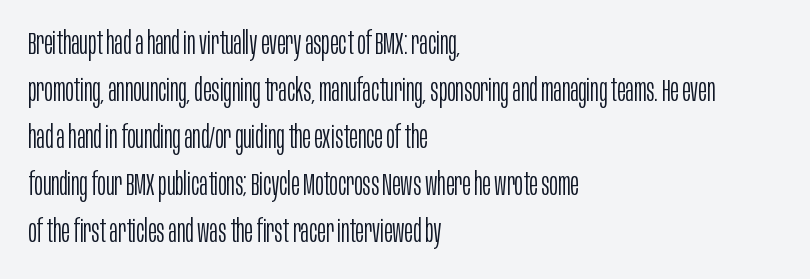
Q: Is the text bold? A: No.
Q: Is the text italic (slanted)? A: No, it is upright.
Q: Is the typeface a serif or a sans-serif typeface? A: Sans-serif.
Q: Is the text underlined? A: No.
Q: How is the paragraph aligned? A: Left-aligned.
Q: Is the spacing between letters normal or unusually wide? A: Normal.
Q: Is the spacing between lines tight, normal or loose? A: Normal.
Q: Width (condensed, normal, or wide)? A: Condensed.
Q: Stroke contrast? A: Low.
Q: x-height? A: Large.
Q: Monospaced? A: No.
